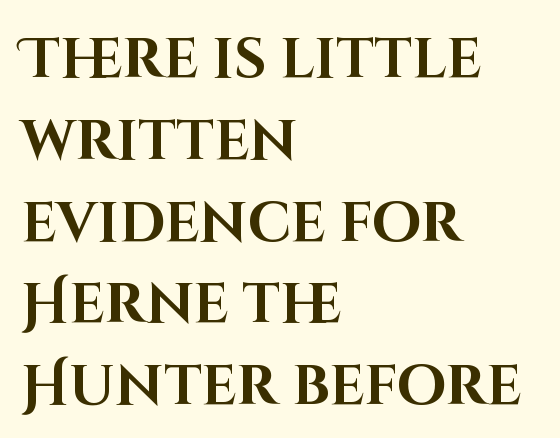
Q: Is the text bold? A: Yes.
Q: Is the text italic (slanted)? A: No, it is upright.
Q: Is the typeface a serif or a sans-serif typeface? A: Sans-serif.
Q: Is the text underlined? A: No.
Q: How is the paragraph aligned? A: Left-aligned.
Q: Is the spacing between letters normal or unusually wide? A: Normal.
Q: Is the spacing between lines tight, normal or loose? A: Normal.
Q: Width (condensed, normal, or wide)? A: Normal.
Q: Stroke contrast? A: High.
Q: x-height? A: Large.
Q: Monospaced? A: No.
